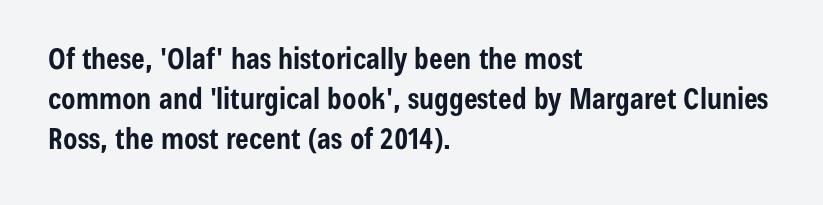
Regular leading. Do the characters align in a grid? No, the font is proportional. Tracking here is standard; glyphs follow each other at the usual distance. Line starts are locked; line ends wander. The face used here is a sans, in the tradition of grotesques and geometrics.
